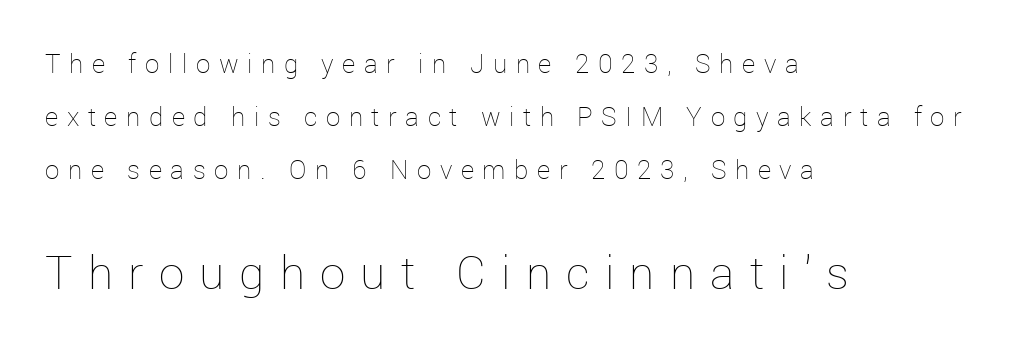
{"italic": "no", "bold": "no", "weight": "thin", "width": "normal", "stroke_contrast": "low", "x_height": "medium", "monospaced": "no", "underline": "no", "align": "left", "line_spacing": "loose", "line_spacing_ratio": 2.03, "letter_spacing": "wide", "letter_spacing_em": 0.33, "larger_block": "second", "size_ratio": 1.77, "glyph_px": 46}
